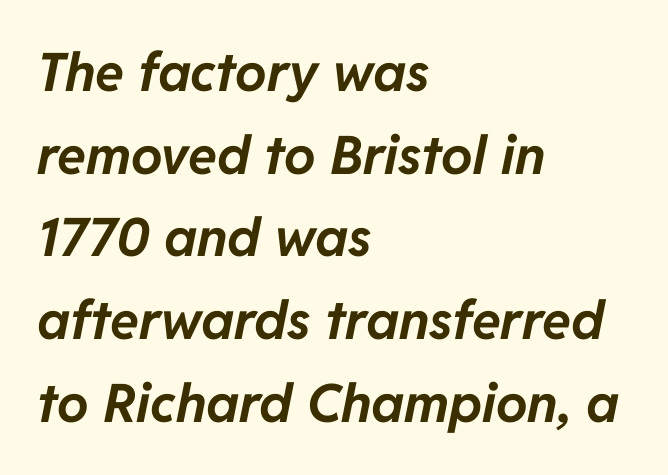
The image shows 53 px bold type, italic (leaning right); set left-aligned, normal line spacing (1.56x), normal letter spacing, not underlined; low stroke contrast and a medium x-height.
